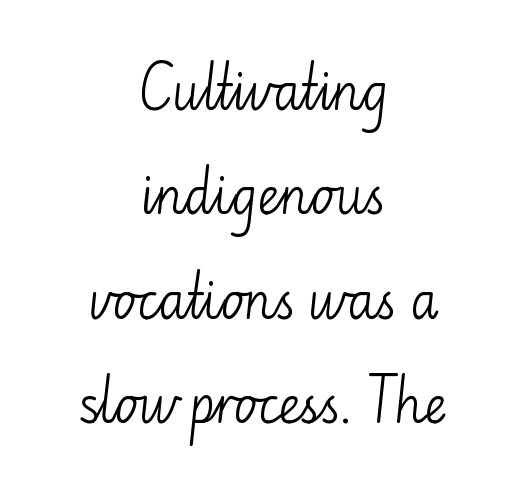
{"serif": "no", "bold": "no", "weight": "light", "width": "normal", "stroke_contrast": "low", "x_height": "small", "monospaced": "no", "underline": "no", "align": "center", "line_spacing": "loose", "line_spacing_ratio": 2.13, "letter_spacing": "normal", "letter_spacing_em": 0.0, "glyph_px": 49}
